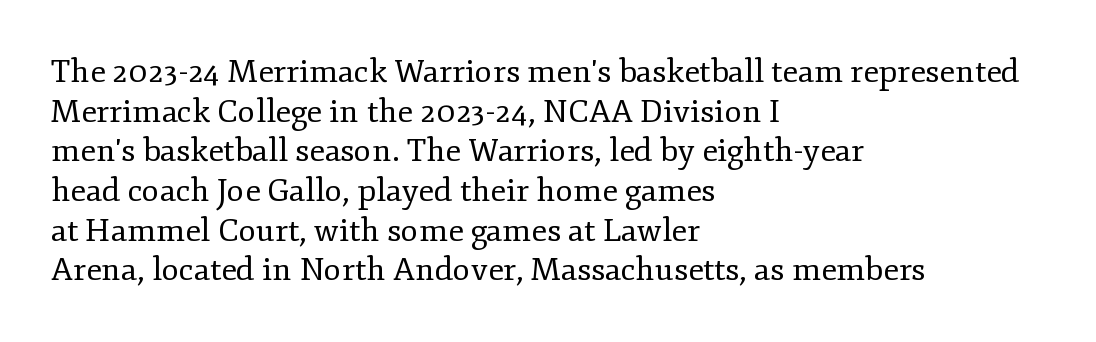
The image shows 32 px regular-weight serif type, upright; set left-aligned, line spacing 1.24x, normal letter spacing, not underlined; low stroke contrast and a small x-height.
